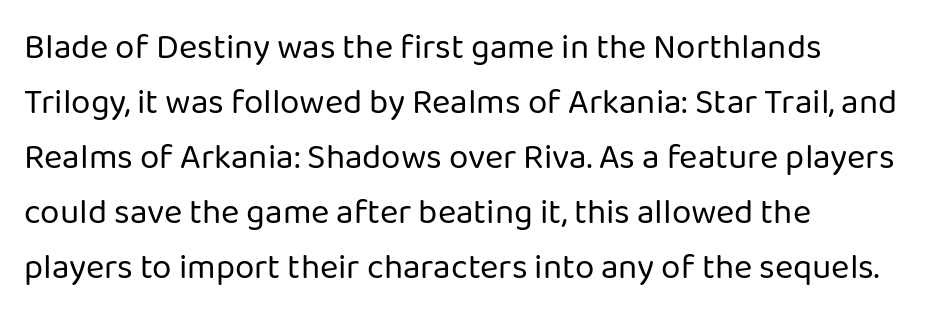
Is this a fixed-width face? No — the glyphs have proportional, varying widths. The ragged edge is on the right, which tells us the setting is flush left. This reads as an unemphasized weight, regular at the heaviest. The typeface chosen for these lines omits serifs.
